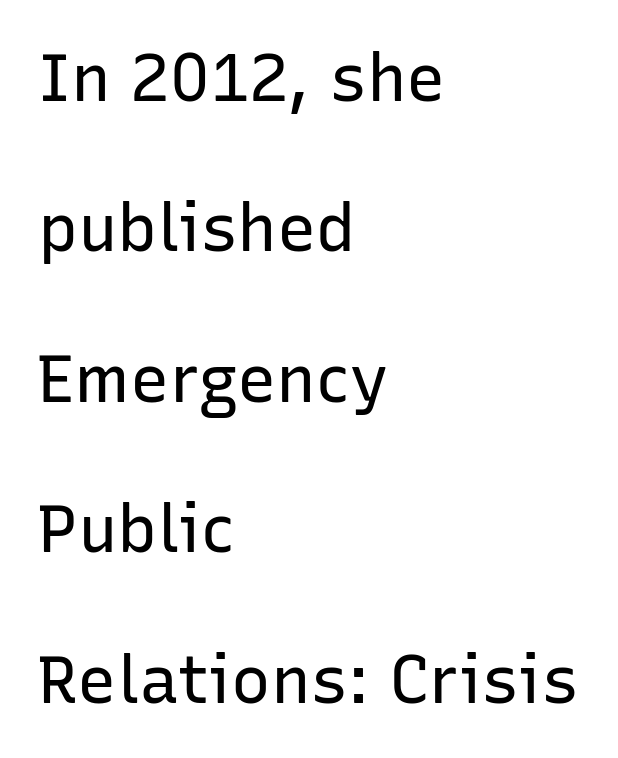
The image shows 66 px regular-weight sans-serif type, upright; set left-aligned, loose line spacing (2.28x), normal letter spacing, not underlined; low stroke contrast and a medium x-height.
